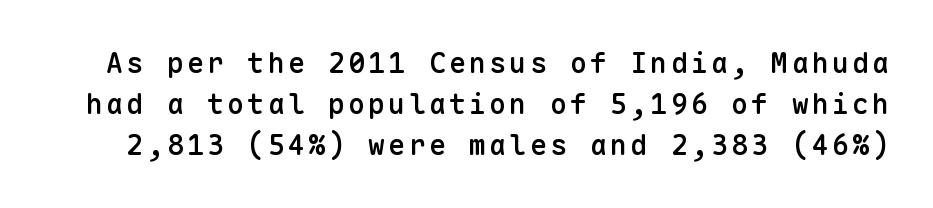
Q: Is the text bold? A: Semi-bold.
Q: Is the text italic (slanted)? A: No, it is upright.
Q: Is the typeface a serif or a sans-serif typeface? A: Sans-serif.
Q: Is the text underlined? A: No.
Q: Is the spacing between lines tight, normal or loose? A: Normal.
Q: Width (condensed, normal, or wide)? A: Normal.
Q: Stroke contrast? A: Low.
Q: x-height? A: Medium.
Q: Monospaced? A: Yes.
